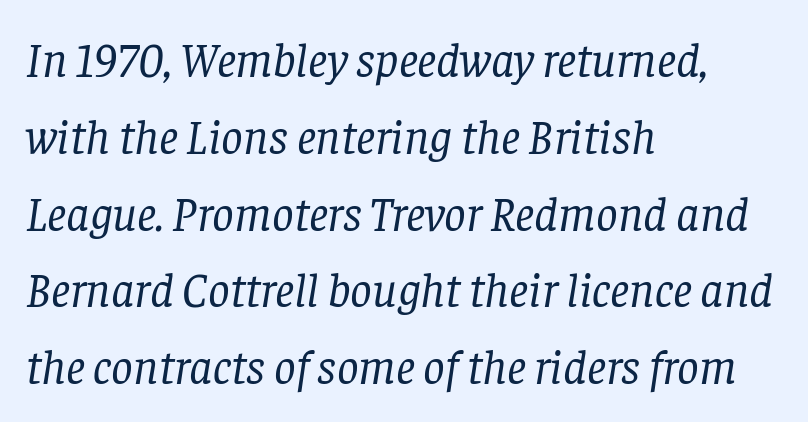
{"serif": "yes", "italic": "yes", "lean": "right", "slant_degrees": 8, "bold": "no", "weight": "regular", "width": "normal", "stroke_contrast": "low", "x_height": "large", "monospaced": "no", "underline": "no", "align": "left", "line_spacing": "normal", "line_spacing_ratio": 1.6, "letter_spacing": "normal", "letter_spacing_em": 0.0, "glyph_px": 48}
